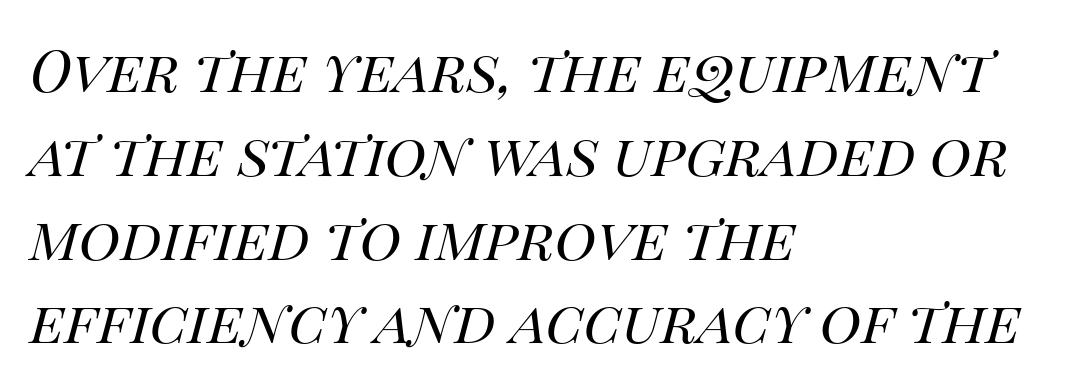
Nobody drew a line under any word here. Does extra space separate the letters? No, they use regular spacing. Vertical stems look standard width or narrower in stroke. This sample uses an oblique cut, with every glyph tilted off the vertical.
